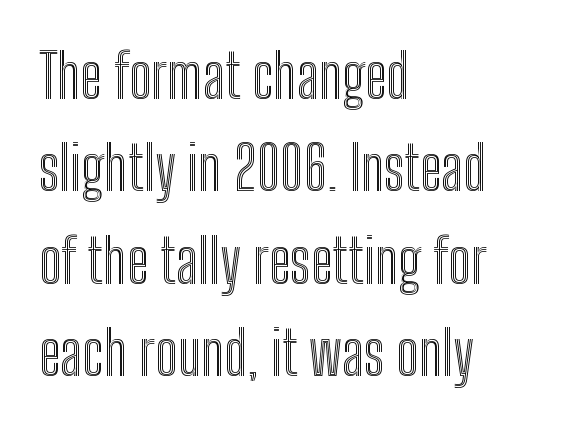
Q: Is the text italic (slanted)? A: No, it is upright.
Q: Is the text underlined? A: No.
Q: How is the paragraph aligned? A: Left-aligned.
Q: Is the spacing between letters normal or unusually wide? A: Normal.
Q: Is the spacing between lines tight, normal or loose? A: Normal.
Q: Width (condensed, normal, or wide)? A: Condensed.
Q: x-height? A: Medium.
Q: Monospaced? A: No.
